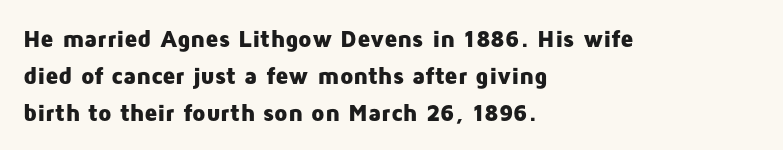
{"italic": "no", "bold": "yes", "underline": "no", "align": "left", "line_spacing": "normal", "line_spacing_ratio": 1.54, "letter_spacing": "normal", "letter_spacing_em": 0.0, "glyph_px": 24}
